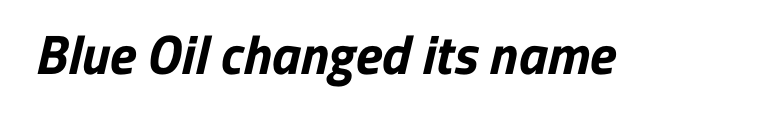
Q: Is the text bold? A: Yes.
Q: Is the typeface a serif or a sans-serif typeface? A: Sans-serif.
Q: Is the text underlined? A: No.
Q: Is the spacing between letters normal or unusually wide? A: Normal.
Q: Width (condensed, normal, or wide)? A: Normal.
Q: Stroke contrast? A: Low.
Q: x-height? A: Medium.
Q: Monospaced? A: No.
